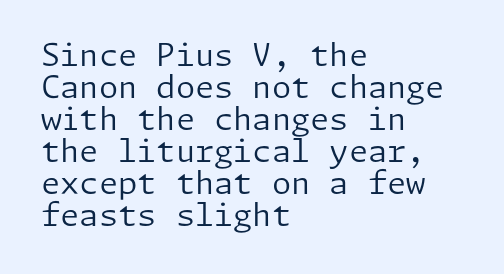
A typesetter would call this leading minimal, almost set solid. Weight: in the light-to-regular range. The typesetter chose a ragged-right arrangement here. No extra tracking has been applied to these lines. In terms of letterform style, serifs are entirely absent. Italic? Not at all — the glyphs are vertical.
